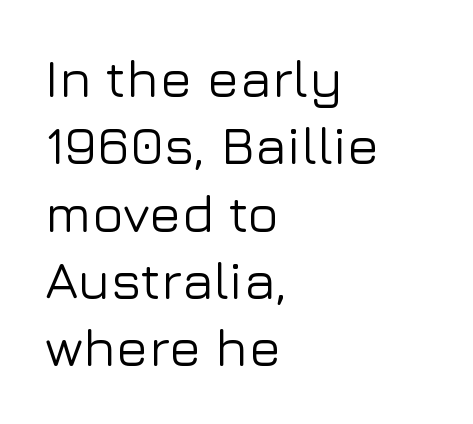
The image shows 53 px sans-serif type, upright; set left-aligned, normal line spacing (1.27x), normal letter spacing, not underlined; low stroke contrast and a medium x-height.
